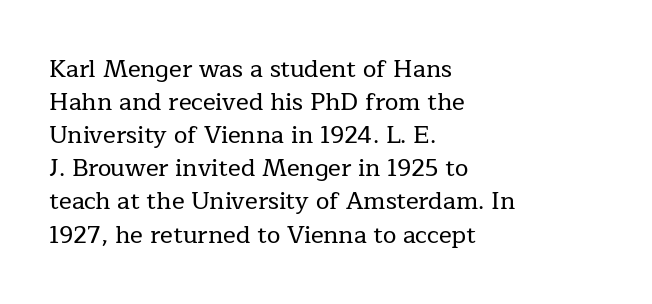
The image shows 24 px text type, upright; set left-aligned, normal line spacing (1.38x), normal letter spacing, not underlined.
